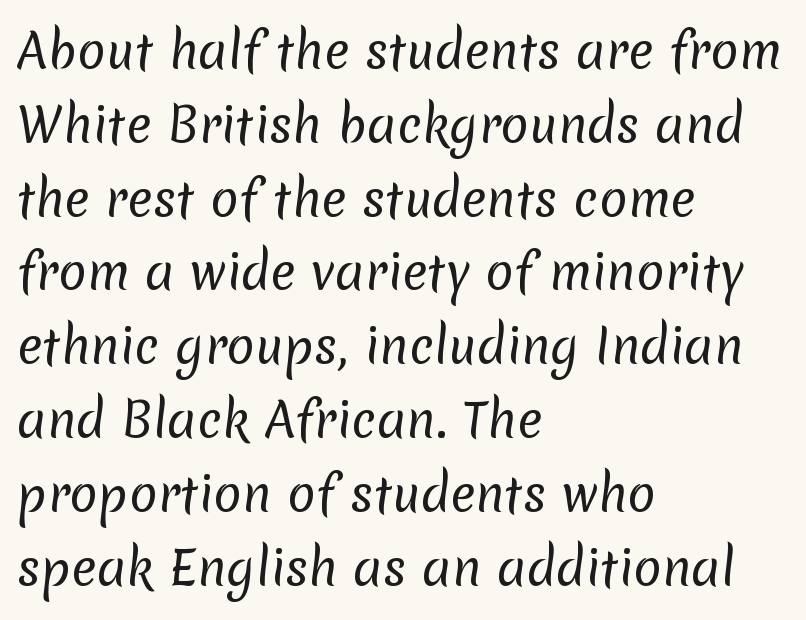
{"serif": "no", "bold": "no", "weight": "regular", "width": "normal", "stroke_contrast": "low", "x_height": "medium", "monospaced": "no", "underline": "no", "align": "left", "line_spacing": "normal", "line_spacing_ratio": 1.57, "letter_spacing": "normal", "letter_spacing_em": 0.0, "glyph_px": 47}
